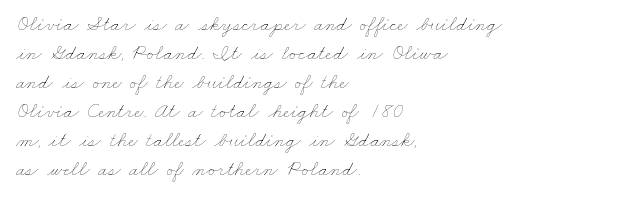
{"bold": "no", "underline": "no", "align": "left", "line_spacing": "normal", "line_spacing_ratio": 1.38, "letter_spacing": "normal", "letter_spacing_em": 0.0, "glyph_px": 21}
